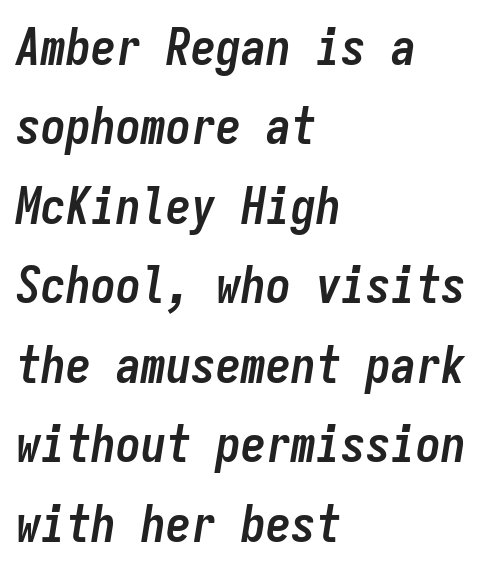
{"italic": "yes", "lean": "right", "slant_degrees": 9, "bold": "yes", "weight": "semibold", "width": "condensed", "stroke_contrast": "low", "x_height": "medium", "monospaced": "yes", "underline": "no", "align": "left", "line_spacing": "normal", "line_spacing_ratio": 1.59, "letter_spacing": "normal", "letter_spacing_em": 0.0, "glyph_px": 50}
